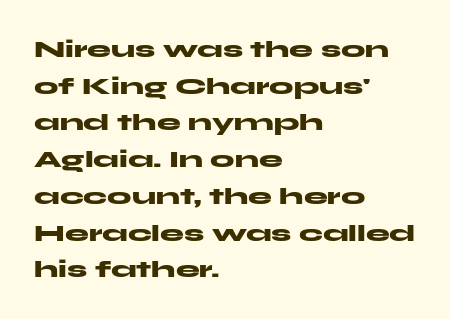
Q: Is the text bold? A: Yes.
Q: Is the text italic (slanted)? A: No, it is upright.
Q: Is the text underlined? A: No.
Q: How is the paragraph aligned? A: Left-aligned.
Q: Is the spacing between letters normal or unusually wide? A: Normal.
Q: Is the spacing between lines tight, normal or loose? A: Normal.
